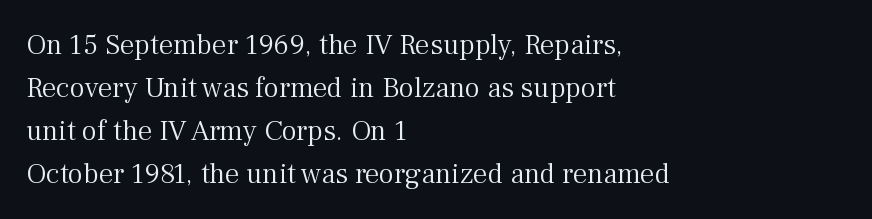
Q: Is the text bold? A: No.
Q: Is the text italic (slanted)? A: No, it is upright.
Q: Is the typeface a serif or a sans-serif typeface? A: Serif.
Q: Is the text underlined? A: No.
Q: How is the paragraph aligned? A: Left-aligned.
Q: Is the spacing between letters normal or unusually wide? A: Normal.
Q: Is the spacing between lines tight, normal or loose? A: Normal.
Q: Width (condensed, normal, or wide)? A: Normal.
Q: Stroke contrast? A: Medium.
Q: x-height? A: Medium.
Q: Monospaced? A: No.
